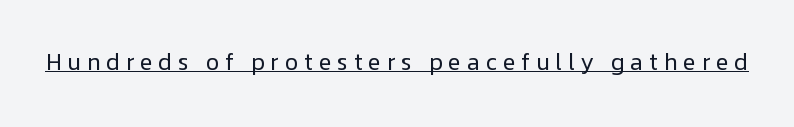
{"italic": "no", "bold": "no", "underline": "yes", "letter_spacing": "wide", "letter_spacing_em": 0.26, "glyph_px": 23}
